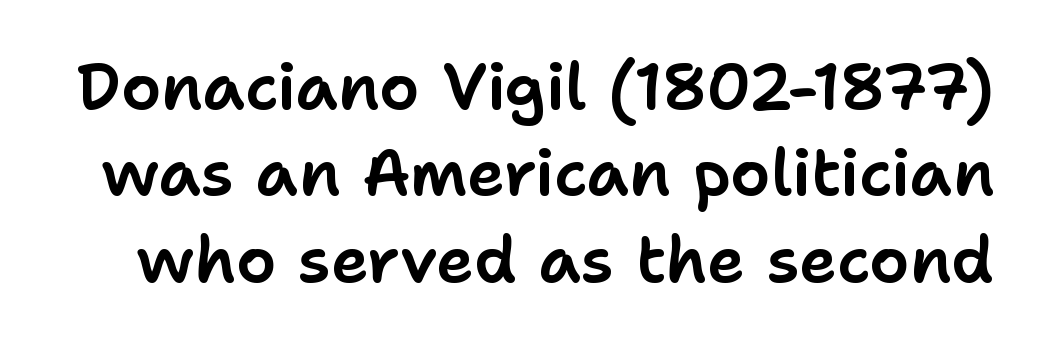
The image shows 64 px sans-serif type, upright; set normal line spacing (1.35x), normal letter spacing, not underlined; low stroke contrast and a medium x-height.
